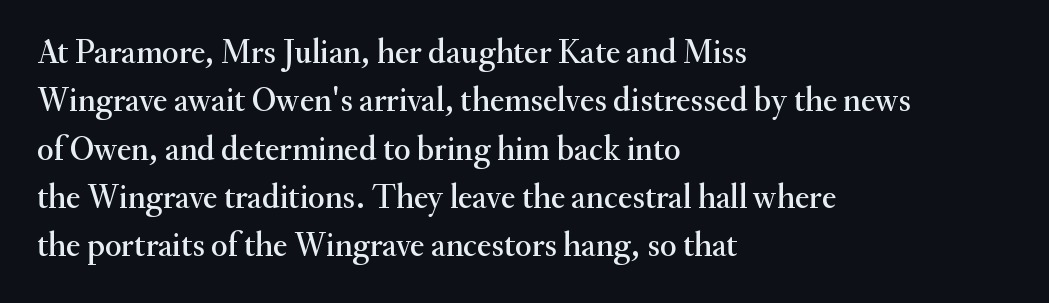
Q: Is the text italic (slanted)? A: No, it is upright.
Q: Is the typeface a serif or a sans-serif typeface? A: Serif.
Q: Is the text underlined? A: No.
Q: How is the paragraph aligned? A: Left-aligned.
Q: Is the spacing between letters normal or unusually wide? A: Normal.
Q: Is the spacing between lines tight, normal or loose? A: Normal.
Q: Width (condensed, normal, or wide)? A: Normal.
Q: Stroke contrast? A: Medium.
Q: x-height? A: Small.
Q: Monospaced? A: No.
